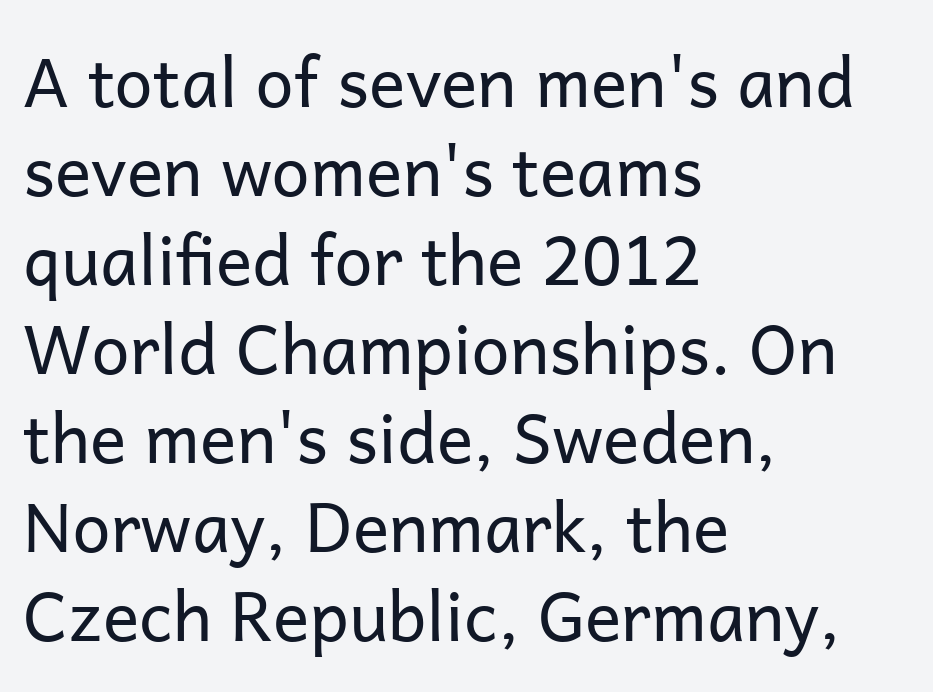
Q: Is the text bold? A: No.
Q: Is the text italic (slanted)? A: No, it is upright.
Q: Is the typeface a serif or a sans-serif typeface? A: Sans-serif.
Q: Is the text underlined? A: No.
Q: How is the paragraph aligned? A: Left-aligned.
Q: Is the spacing between letters normal or unusually wide? A: Normal.
Q: Is the spacing between lines tight, normal or loose? A: Normal.
Q: Width (condensed, normal, or wide)? A: Normal.
Q: Stroke contrast? A: Low.
Q: x-height? A: Medium.
Q: Monospaced? A: No.
